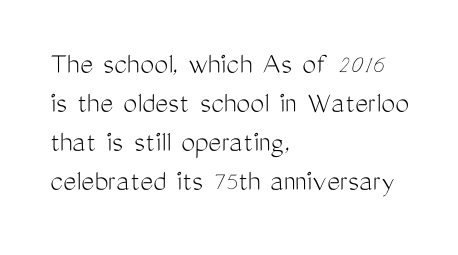
Is this a sans? Yes — the strokes have no serifs. Words float on clear page, feet unadorned. Regarding leading, the lines here are spaced in the standard way. The typesetter chose a ragged-right arrangement here. Stems here are at most as thick as an everyday book face.
